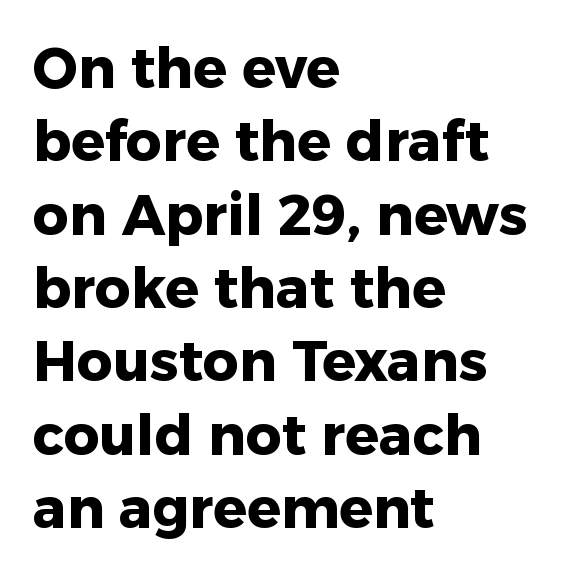
The image shows 56 px heavy sans-serif type, upright; set left-aligned, normal line spacing (1.31x), normal letter spacing, not underlined; low stroke contrast and a medium x-height.
